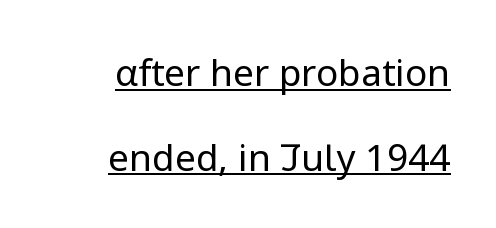
The typeface chosen for these lines omits serifs. These lines are rendered in a variable-pitch font. Unbolded letterforms with no extra heft. If you drew a ruler down the right edge, every line would touch it.
